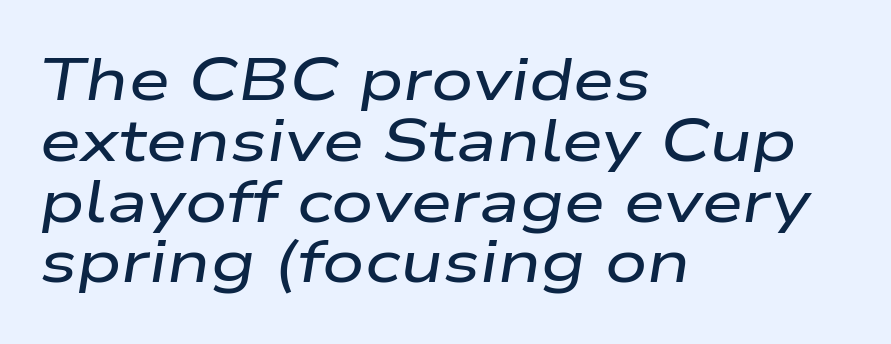
The image shows 59 px wide type, italic (leaning right); set left-aligned, tight line spacing (1.03x), normal letter spacing, not underlined; low stroke contrast and a medium x-height.
